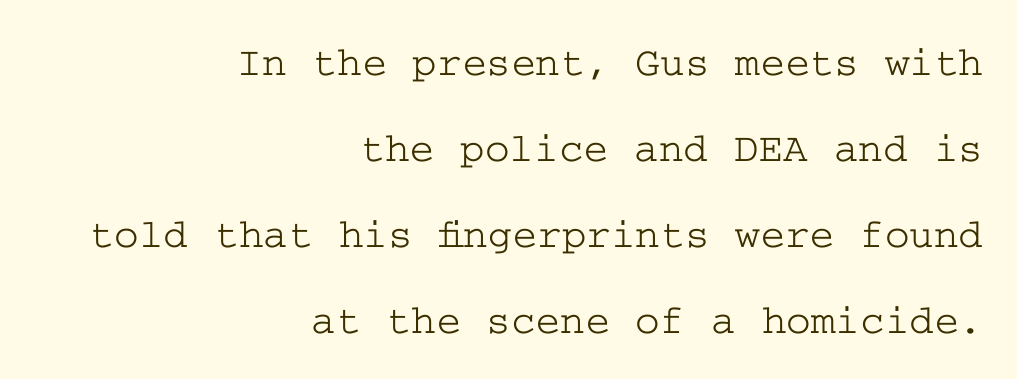
Q: Is the text italic (slanted)? A: No, it is upright.
Q: Is the typeface a serif or a sans-serif typeface? A: Serif.
Q: Is the text underlined? A: No.
Q: How is the paragraph aligned? A: Right-aligned.
Q: Is the spacing between letters normal or unusually wide? A: Normal.
Q: Is the spacing between lines tight, normal or loose? A: Loose.
Q: Width (condensed, normal, or wide)? A: Wide.
Q: Stroke contrast? A: Low.
Q: x-height? A: Medium.
